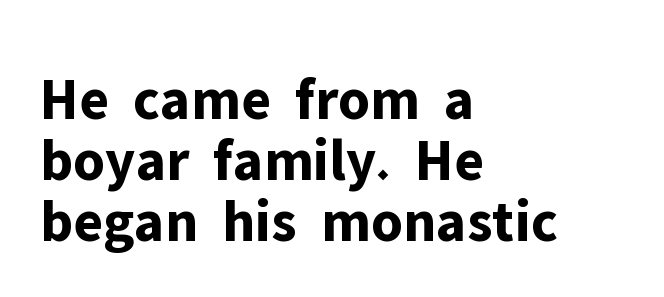
The image shows 60 px bold sans-serif type, upright; set left-aligned, tight line spacing (1.02x), normal letter spacing, not underlined; low stroke contrast and a medium x-height.
